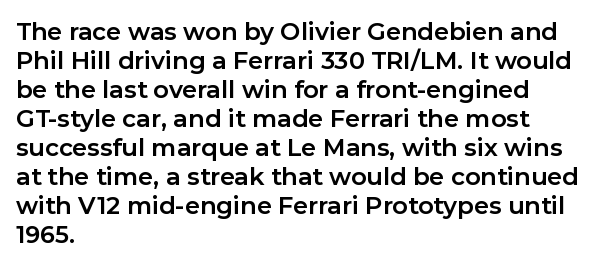
Bold? Absolutely — the strokes are thick and heavy. These lines are set flush left with a ragged right edge. Each row of text sits above clean, open space. There is no visible air inserted between adjacent glyphs. The type sits square on the baseline with zero lean.
